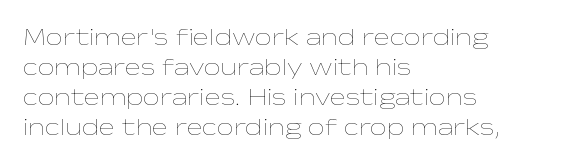
Q: Is the text bold? A: No.
Q: Is the text italic (slanted)? A: No, it is upright.
Q: Is the text underlined? A: No.
Q: How is the paragraph aligned? A: Left-aligned.
Q: Is the spacing between letters normal or unusually wide? A: Normal.
Q: Is the spacing between lines tight, normal or loose? A: Normal.
